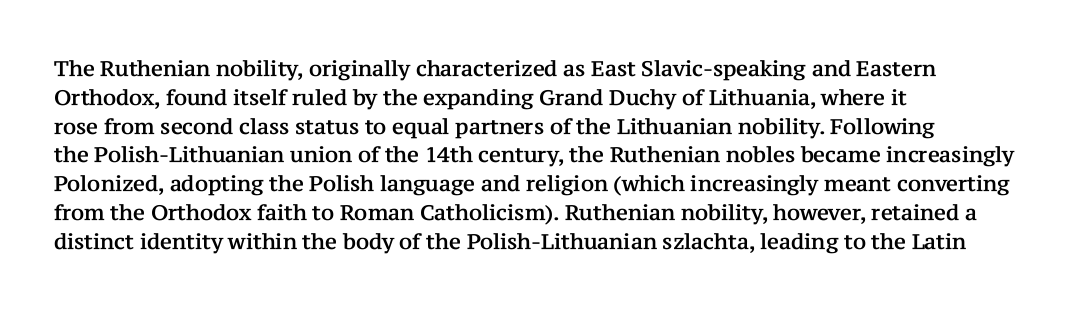
The image shows 21 px text type, upright; set left-aligned, normal line spacing (1.37x), normal letter spacing, not underlined.
